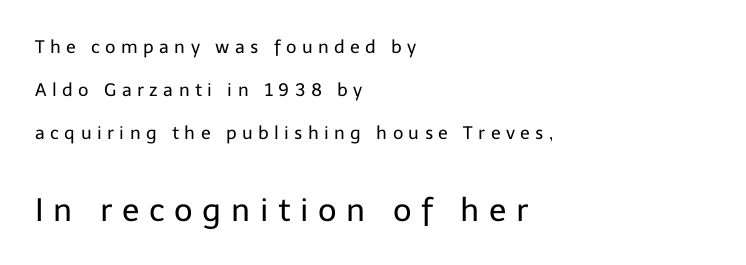
The image shows 32 px regular-weight sans-serif type, upright; set left-aligned, loose line spacing (2.39x), unusually wide letter spacing (+0.3 em), not underlined; the second (bottom) block is 1.78x larger; low stroke contrast and a medium x-height.
